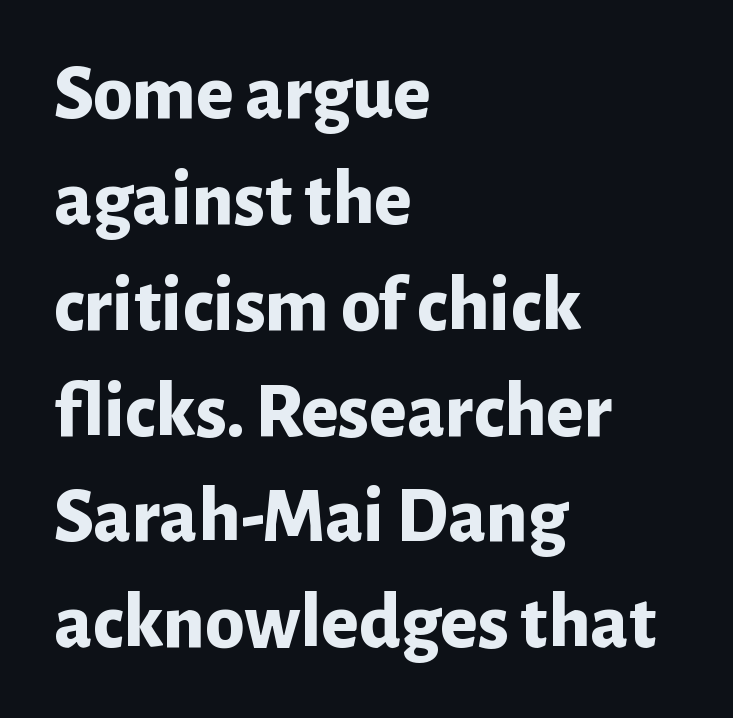
{"serif": "no", "italic": "no", "bold": "yes", "weight": "bold", "width": "normal", "stroke_contrast": "low", "x_height": "medium", "monospaced": "no", "underline": "no", "align": "left", "line_spacing": "normal", "line_spacing_ratio": 1.34, "letter_spacing": "normal", "letter_spacing_em": 0.0, "glyph_px": 79}
